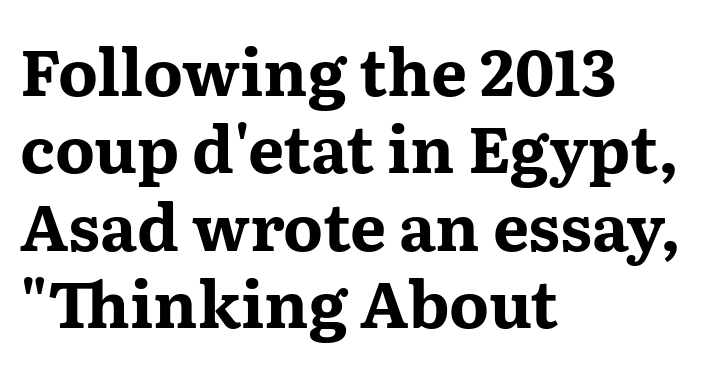
The horizontal fit of the characters is conventional and even. Upright lettering throughout. This sample uses a serif face. These lines are rendered in a variable-pitch font.
